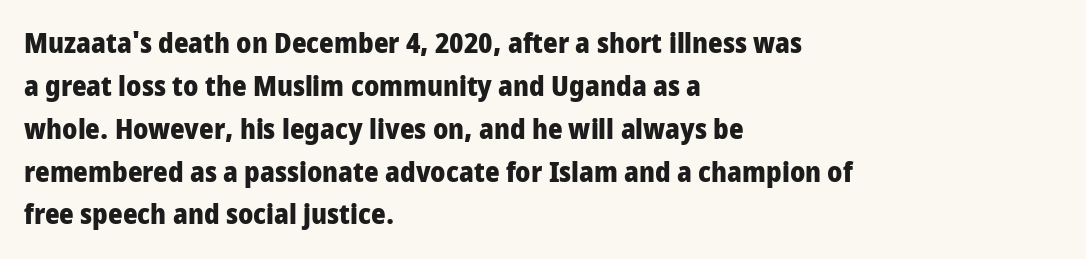
Ordinary non-slanted type is in use. Rule under the text: the space is simply empty. Think of a printed novel: that variable character pitch is what you see here. Reading down the column, the eye jumps a familiar distance to each next line.
